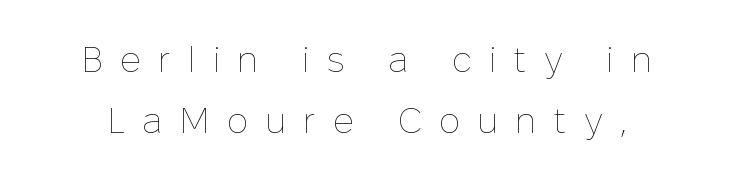
Weight class: somewhere from thin through regular. Is there any slant? The stems are plumb. Character widths vary here, with narrow letters taking less room than wide ones. Between one letter and the next there's a generous, obvious gap. Quick note: underline off.
